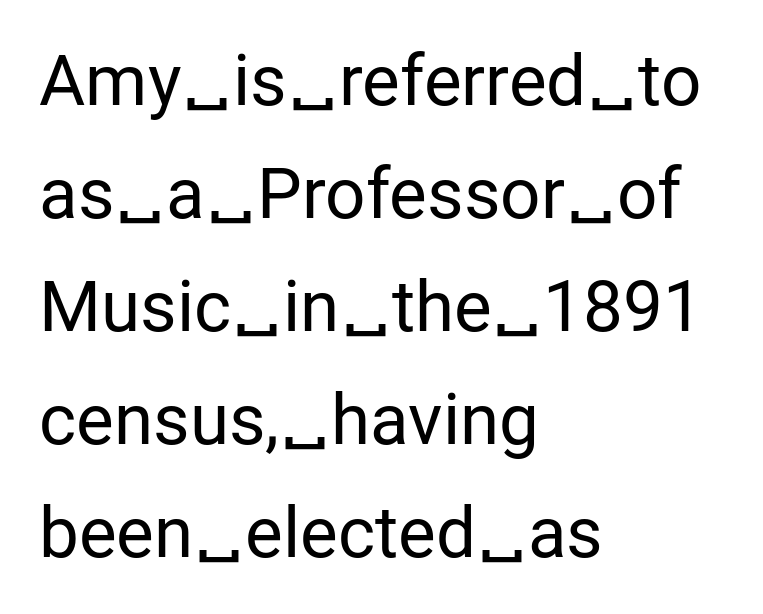
{"serif": "no", "italic": "no", "bold": "no", "weight": "regular", "width": "normal", "stroke_contrast": "low", "x_height": "medium", "monospaced": "no", "underline": "no", "align": "left", "line_spacing": "normal", "line_spacing_ratio": 1.59, "letter_spacing": "normal", "letter_spacing_em": 0.0, "glyph_px": 71}
